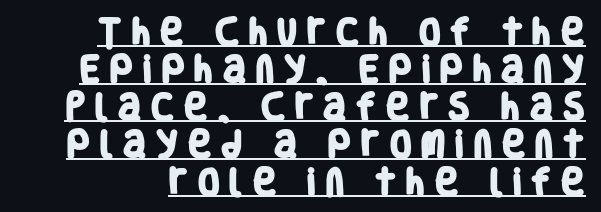
How are the letters spaced? Widely, with obvious added tracking. Type style note: lacks serifs. In designer terms, the underline attribute is active on this setting. Notice how descenders clear the ascenders below comfortably — that's standard leading. Character widths vary here, with narrow letters taking less room than wide ones. You'd pick this weight for a headline — it's a proper bold.
